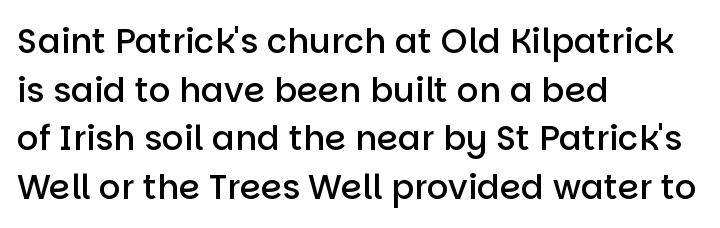
Italic: no, the glyphs are upright roman. Line spacing here is normal. Nothing unusual about the tracking: characters are spaced as the font intends. The face used here is proportionally spaced, like ordinary book or web type. These lines are composed in type without serifs.
